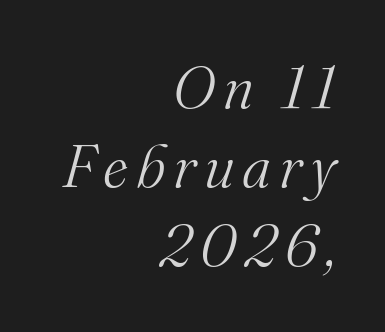
{"serif": "yes", "italic": "yes", "lean": "right", "slant_degrees": 16, "bold": "no", "weight": "light", "width": "normal", "stroke_contrast": "medium", "x_height": "small", "monospaced": "no", "underline": "no", "align": "right", "line_spacing": "normal", "line_spacing_ratio": 1.32, "glyph_px": 60}
